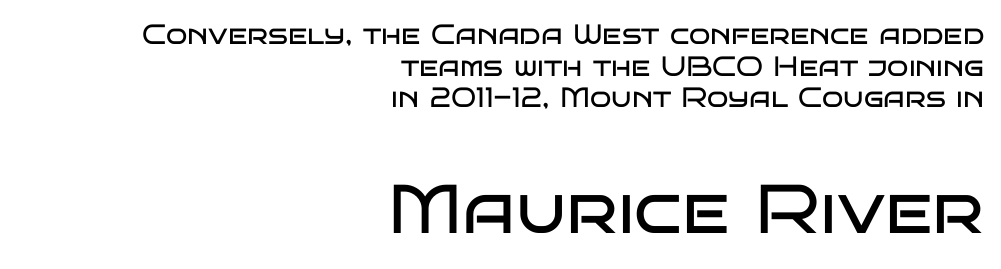
{"serif": "no", "italic": "no", "bold": "no", "weight": "regular", "width": "wide", "stroke_contrast": "low", "x_height": "large", "monospaced": "no", "underline": "no", "align": "right", "line_spacing": "tight", "line_spacing_ratio": 1.13, "letter_spacing": "normal", "letter_spacing_em": 0.0, "larger_block": "second", "size_ratio": 2.46, "glyph_px": 69}
